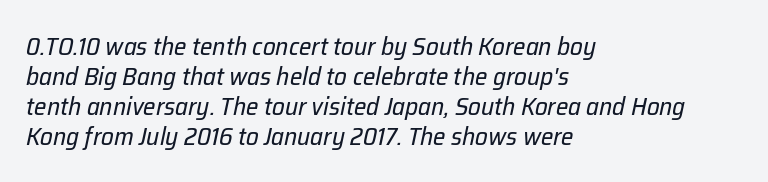
The text block is weighted toward the left margin, trailing off unevenly rightward. Nothing heavy about these letters — not bold at all. Observe the ordinary spacing: letters are neighbours, not strangers. A bare baseline throughout the passage. Yep, that's italic — everything's leaning.
